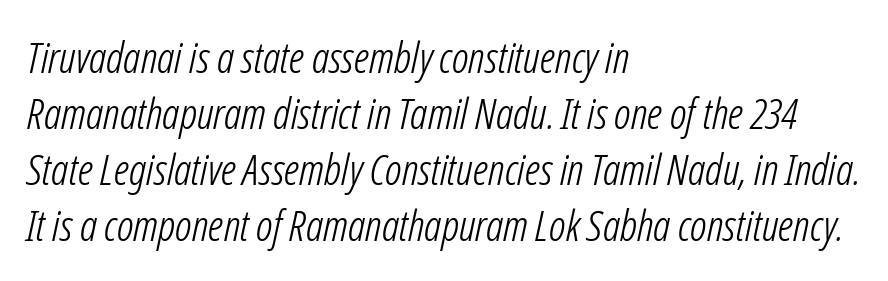
{"italic": "yes", "lean": "right", "slant_degrees": 12, "bold": "no", "weight": "light", "width": "condensed", "stroke_contrast": "low", "x_height": "medium", "monospaced": "no", "underline": "no", "align": "left", "line_spacing": "normal", "line_spacing_ratio": 1.3, "letter_spacing": "normal", "letter_spacing_em": 0.0, "glyph_px": 43}
